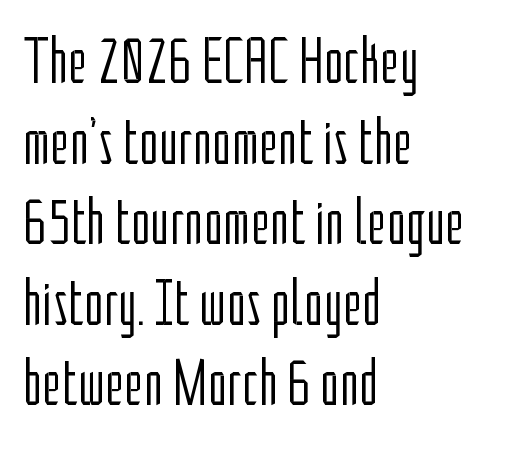
The image shows 66 px light, condensed sans-serif type, upright; set left-aligned, line spacing 1.22x, normal letter spacing, not underlined; low stroke contrast and a medium x-height.
